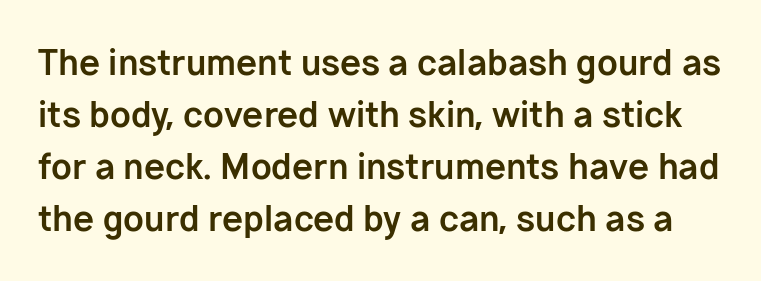
The image shows 34 px bold sans-serif type, upright; set normal line spacing (1.53x), normal letter spacing, not underlined; low stroke contrast and a medium x-height.
